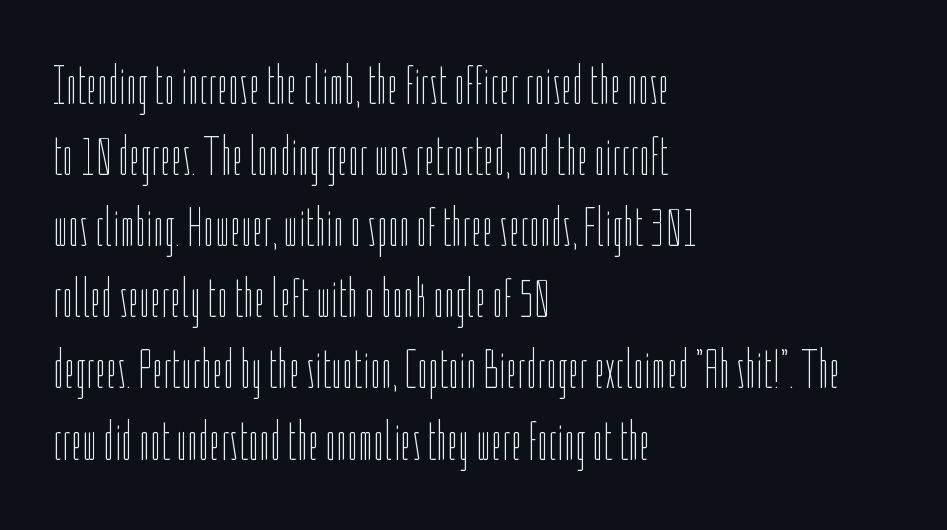
Stems and bowls with no extra thickness — not bold. It's the straight-up-and-down kind of type. A typesetter would call this proportional, since set widths differ per character. Every row of glyphs begins at an identical x-position on the left.
